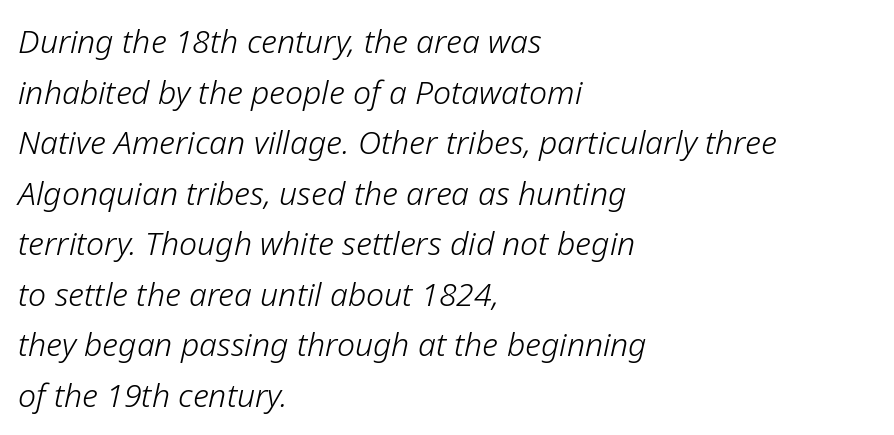
The block of text has a typical density, with ordinary space between rows. Check under the words: just untouched page. Here the designer chose a conventional face with non-uniform glyph widths. Does extra space separate the letters? No, they use regular spacing.
